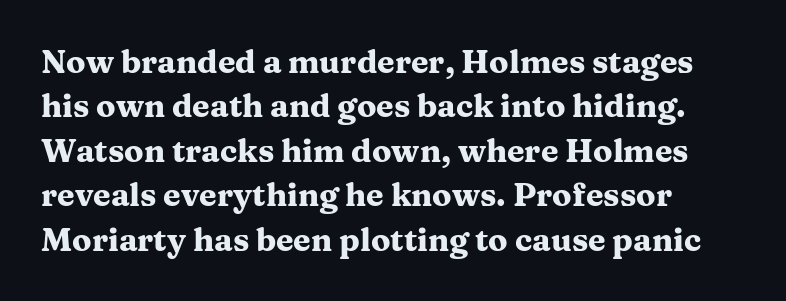
Teacher's note: observe the even left margin — that is flush-left alignment. Nope, not italic — everything's standing straight. Do the characters align in a grid? No, the font is proportional. Small tapered or slab feet sit at the stroke ends, so this counts as serif.
